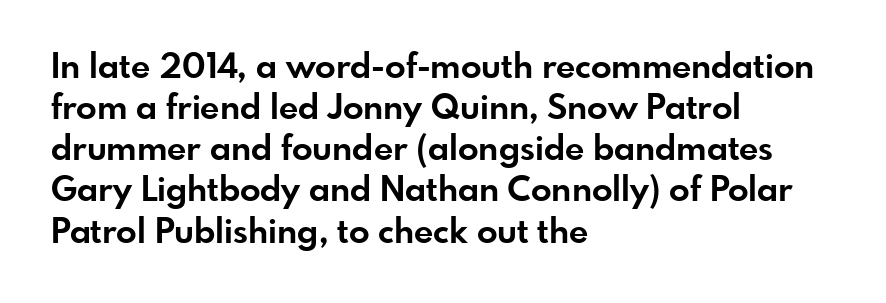
The rag falls on the right side of this text block. Character widths vary here, with narrow letters taking less room than wide ones. You can tell it's not italic because the verticals are truly vertical. No word sits above an underline. In terms of letterform style, serifs are entirely absent. Pretty heavy lettering here — definitely bold.
